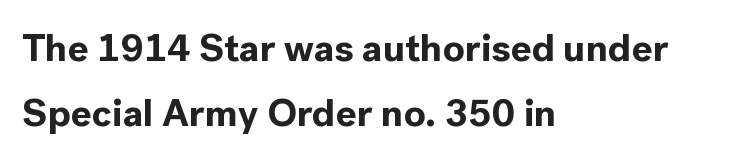
Q: Is the text bold? A: Yes.
Q: Is the text italic (slanted)? A: No, it is upright.
Q: Is the typeface a serif or a sans-serif typeface? A: Sans-serif.
Q: Is the text underlined? A: No.
Q: How is the paragraph aligned? A: Left-aligned.
Q: Is the spacing between letters normal or unusually wide? A: Normal.
Q: Is the spacing between lines tight, normal or loose? A: Normal.
Q: Width (condensed, normal, or wide)? A: Normal.
Q: x-height? A: Medium.
Q: Monospaced? A: No.
